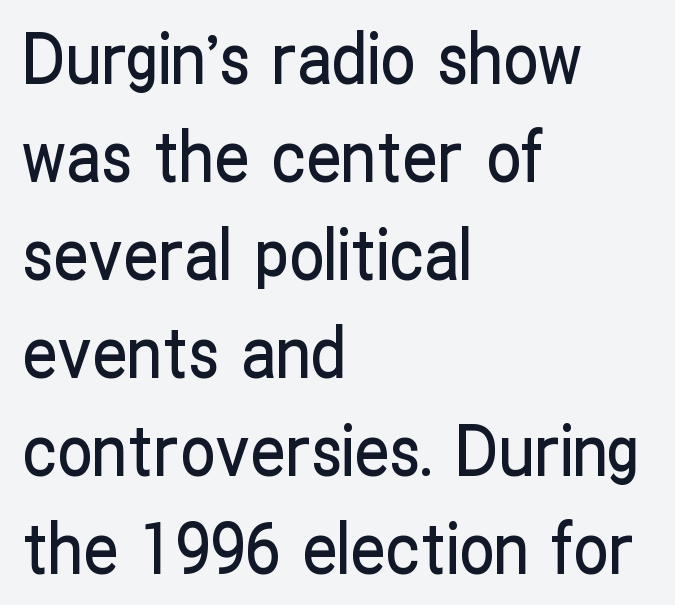
The image shows 70 px condensed sans-serif type, upright; set left-aligned, normal line spacing (1.4x), normal letter spacing, not underlined; low stroke contrast and a medium x-height.
